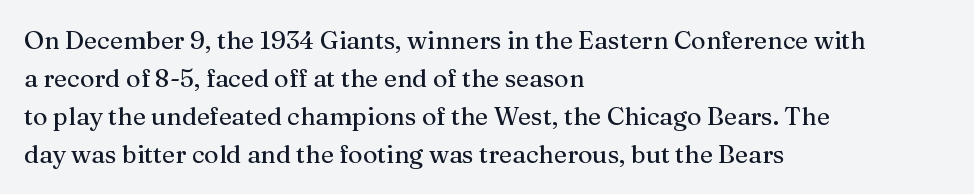
Plain, unruled lines of type. Each word holds together tightly as a unit, with standard inter-letter gaps. Every row of glyphs begins at an identical x-position on the left. Leading matches the norm, producing a regular column.
